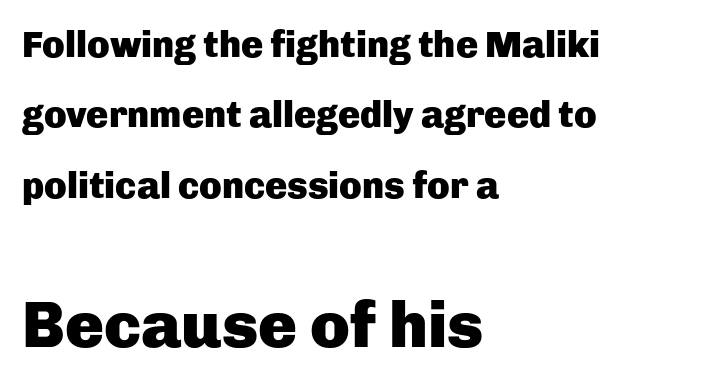
Typesetter's note: full bold, strokes at maximum text heaviness. The face used here is proportionally spaced, like ordinary book or web type. No feet cap the strokes, marking this as sans-serif type. This rendering leaves character spacing at its baseline value.
